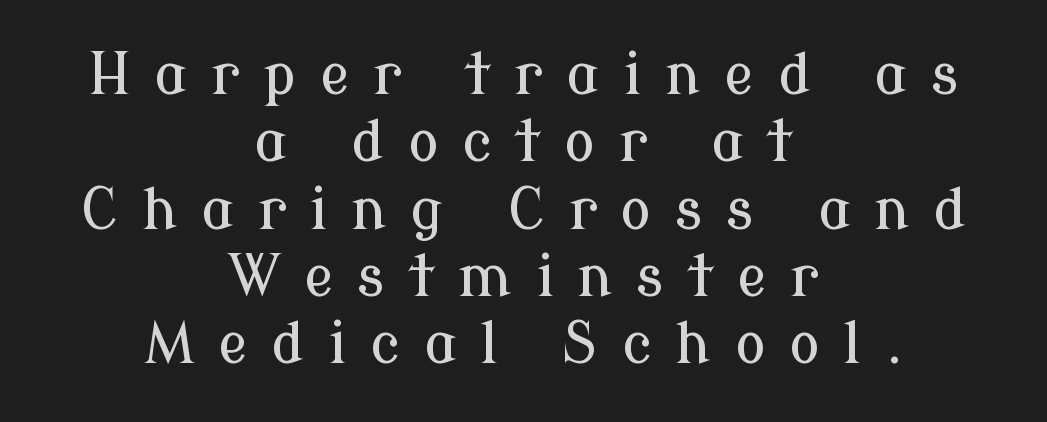
The passage shown is typeset with a serif family. The tracking reads as deliberately expanded to a designer's eye. Alignment: centered. Has an underline been added? It has not.
